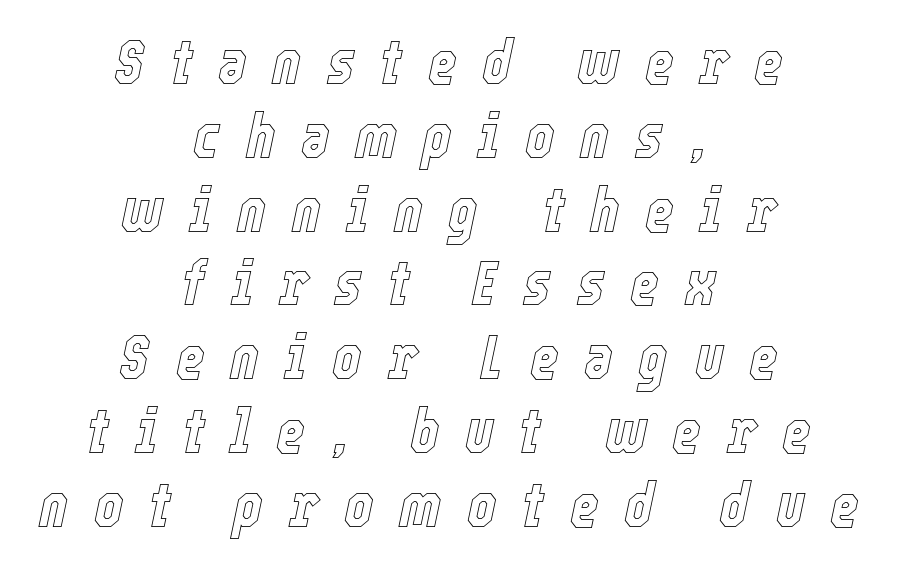
The passage shown is typed in a proportional face where columns would drift. Unmarked baselines from the first word to the last. The letters are spread apart with noticeably loose tracking. These lines stack symmetrically, like a column narrowing and widening about its center.
